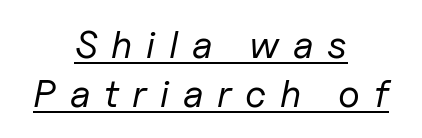
The image shows 39 px regular-weight type, italic (leaning right); set centered, normal line spacing (1.26x), unusually wide letter spacing (+0.35 em), underlined; low stroke contrast and a medium x-height.
